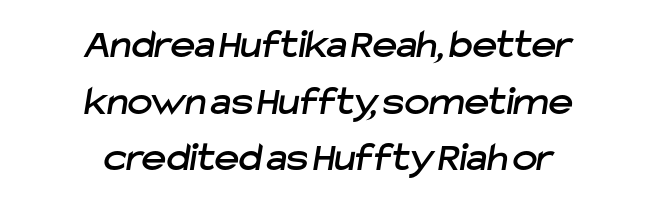
Q: Is the typeface a serif or a sans-serif typeface? A: Sans-serif.
Q: Is the text underlined? A: No.
Q: How is the paragraph aligned? A: Centered.
Q: Is the spacing between letters normal or unusually wide? A: Normal.
Q: Is the spacing between lines tight, normal or loose? A: Normal.
Q: Width (condensed, normal, or wide)? A: Normal.
Q: Stroke contrast? A: Low.
Q: x-height? A: Medium.
Q: Monospaced? A: No.
